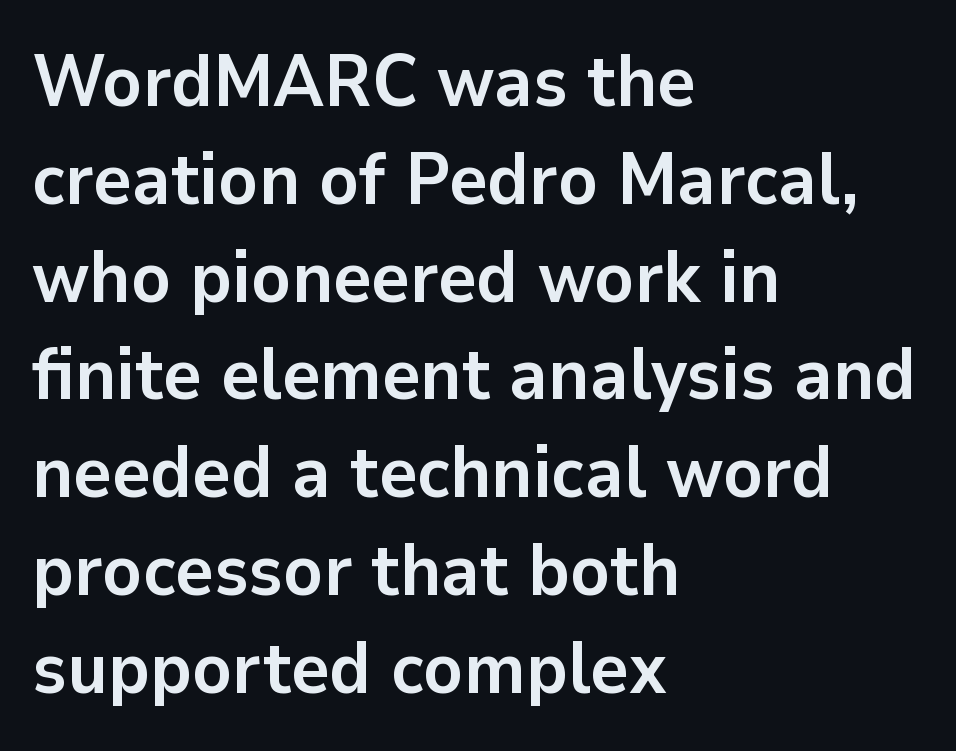
Each new line begins a customary step beneath the previous one. Regarding serifs, this sample does without them. The specimen reads as upright at a glance. Line beginnings align vertically; line endings do not. Underline: absent.
